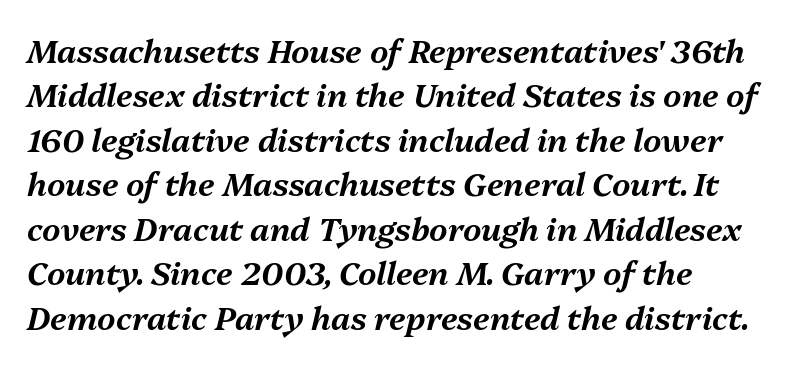
This sample keeps an unexceptional amount of space between lines. In terms of posture, this sample is oblique. This sample has the flowing, uneven cadence of proportional lettering. Does extra space separate the letters? No, they use regular spacing.
